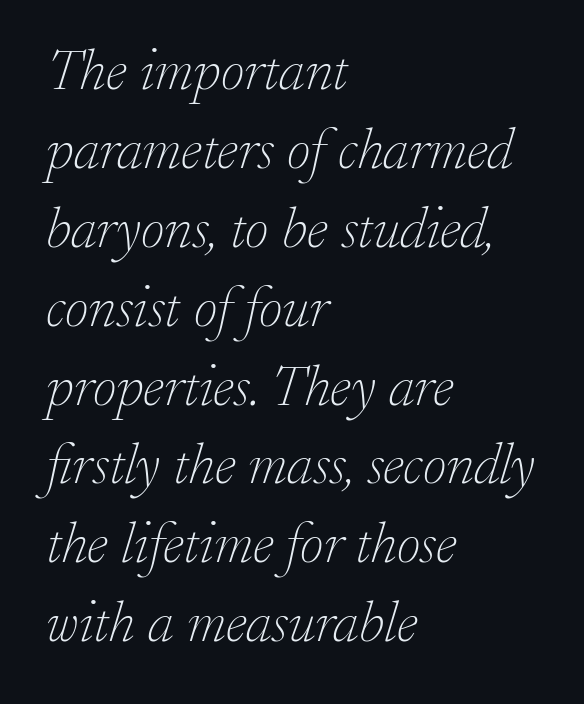
The image shows 58 px thin serif type, italic (leaning right); set left-aligned, normal line spacing (1.36x), normal letter spacing, not underlined; low stroke contrast and a small x-height.
